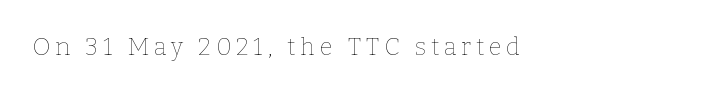
{"italic": "no", "bold": "no", "underline": "no", "align": "left", "letter_spacing": "wide", "letter_spacing_em": 0.2, "glyph_px": 24}
